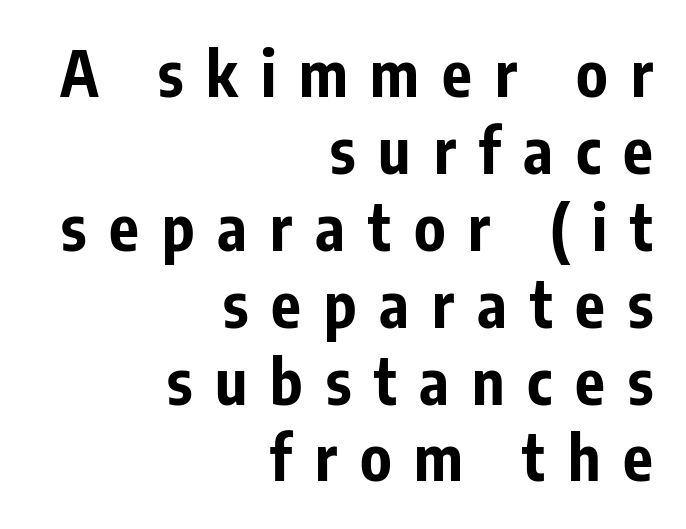
The image shows 62 px bold, condensed sans-serif type, upright; set right-aligned, line spacing 1.24x, unusually wide letter spacing (+0.37 em), not underlined; low stroke contrast and a medium x-height.
